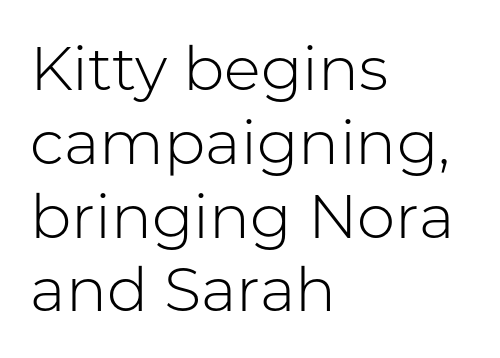
You could not count columns in this text — the font is proportionally spaced. Think standard paragraph weight, or any step lighter than that. I'd call this a sans setting — the letters go barefoot. Leftover space on each line is placed entirely after the last word.
